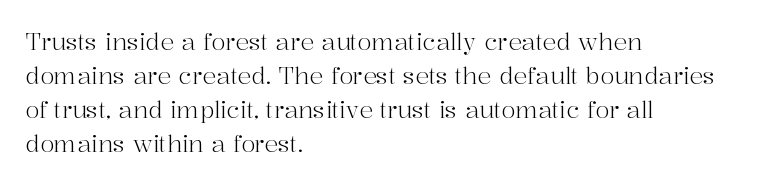
{"italic": "no", "bold": "no", "underline": "no", "align": "left", "line_spacing": "normal", "line_spacing_ratio": 1.48, "letter_spacing": "normal", "letter_spacing_em": 0.0, "glyph_px": 23}
